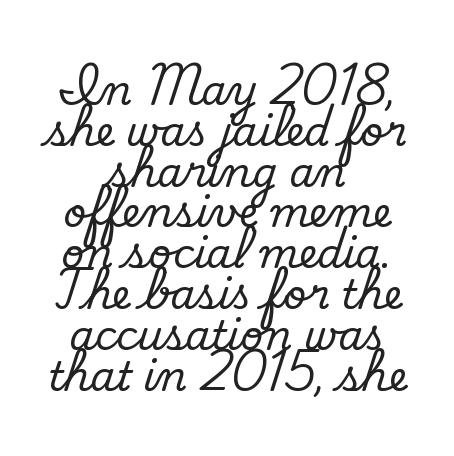
The image shows 40 px regular-weight sans-serif type; set centered, tight line spacing (1.02x), normal letter spacing, not underlined; low stroke contrast and a small x-height.
